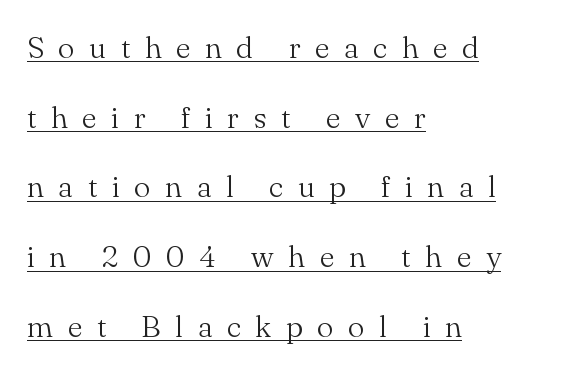
The image shows 31 px light serif type, upright; set left-aligned, loose line spacing (2.25x), unusually wide letter spacing (+0.47 em), underlined; medium stroke contrast and a small x-height.
